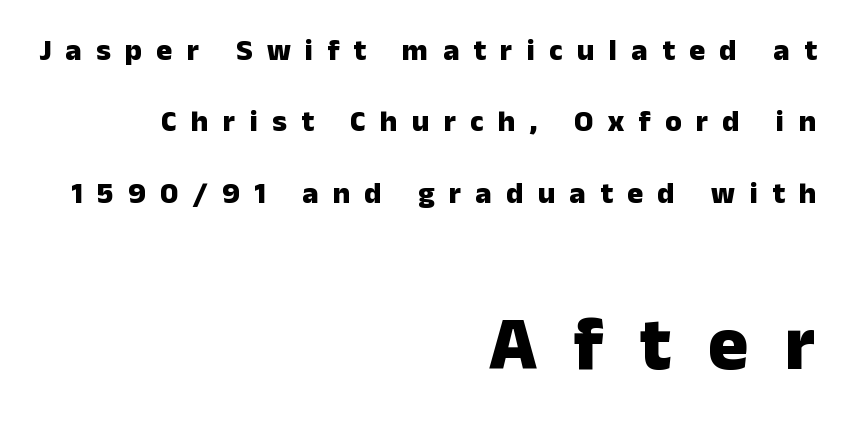
The image shows 76 px heavy sans-serif type, upright; set right-aligned, loose line spacing (2.38x), unusually wide letter spacing (+0.48 em), not underlined; the second (bottom) block is 2.53x larger; low stroke contrast and a medium x-height.
